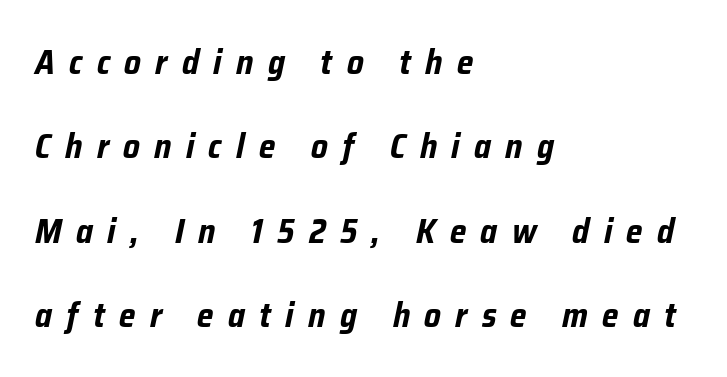
The image shows 34 px bold, condensed type, italic (leaning right); set left-aligned, loose line spacing (2.48x), unusually wide letter spacing (+0.42 em), not underlined; low stroke contrast and a medium x-height.
